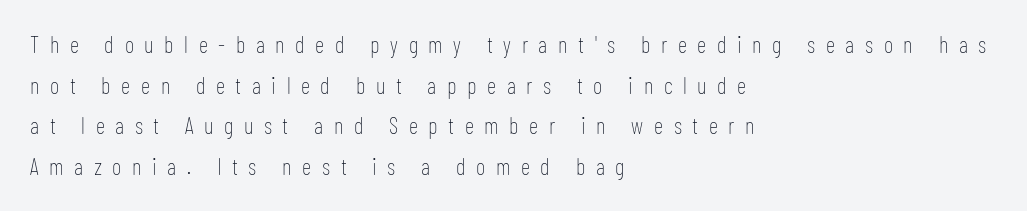
The face used here is rendered with a markedly widened letterfit. The strokes are not fattened; the text isn't bold. Nobody drew a line under any word here. Every row of glyphs begins at an identical x-position on the left. Ascenders rise straight up at ninety degrees.
